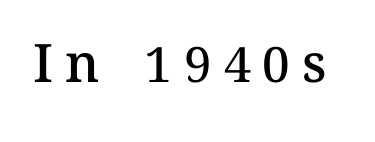
Inter-character spacing is expanded well beyond the font's built-in metrics. Is this a fixed-width face? No — the glyphs have proportional, varying widths. Underline: absent. On the weight axis this lands at semibold, roughly 600. Italic: no, the glyphs are upright roman.
